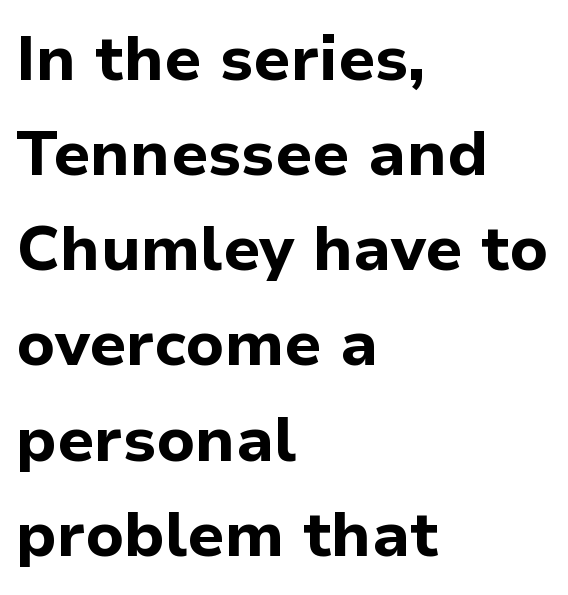
{"serif": "no", "italic": "no", "bold": "yes", "weight": "bold", "width": "normal", "stroke_contrast": "low", "x_height": "medium", "monospaced": "no", "underline": "no", "align": "left", "line_spacing": "normal", "line_spacing_ratio": 1.51, "letter_spacing": "normal", "letter_spacing_em": 0.0, "glyph_px": 63}
